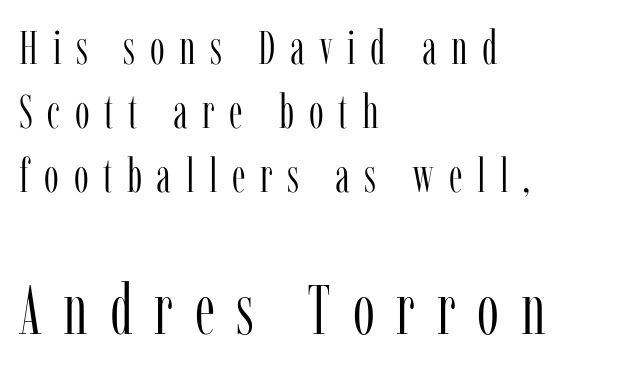
Q: Is the text bold? A: No.
Q: Is the text italic (slanted)? A: No, it is upright.
Q: Is the typeface a serif or a sans-serif typeface? A: Serif.
Q: Is the text underlined? A: No.
Q: How is the paragraph aligned? A: Left-aligned.
Q: Is the spacing between letters normal or unusually wide? A: Unusually wide.
Q: Is the spacing between lines tight, normal or loose? A: Normal.
Q: Which block of text is set in a larger size, the first (top) or the second (bottom)? A: The second (bottom) one.
Q: Width (condensed, normal, or wide)? A: Condensed.
Q: Stroke contrast? A: Low.
Q: x-height? A: Medium.
Q: Monospaced? A: No.
